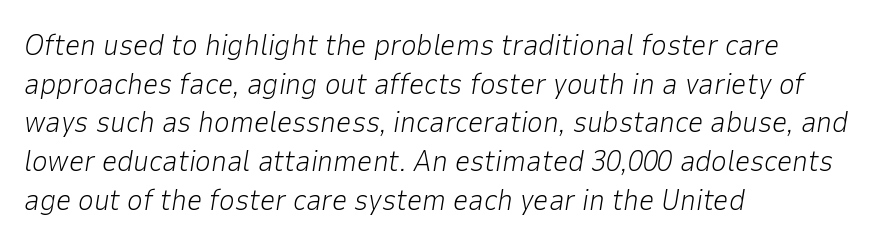
The image shows 30 px light type, italic (leaning right); set left-aligned, normal line spacing (1.29x), normal letter spacing, not underlined; low stroke contrast and a medium x-height.
